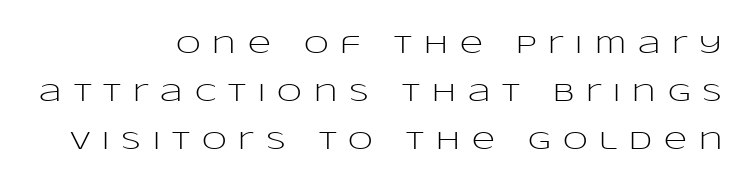
Q: Is the text bold? A: No.
Q: Is the text italic (slanted)? A: No, it is upright.
Q: Is the text underlined? A: No.
Q: How is the paragraph aligned? A: Right-aligned.
Q: Is the spacing between letters normal or unusually wide? A: Unusually wide.
Q: Is the spacing between lines tight, normal or loose? A: Loose.
